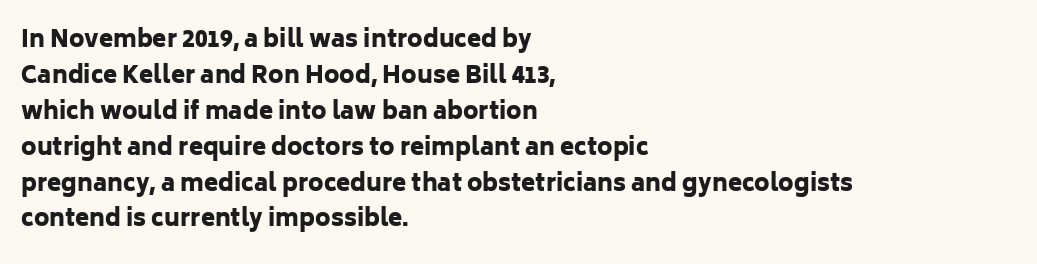
{"italic": "no", "bold": "yes", "underline": "no", "align": "left", "line_spacing": "normal", "line_spacing_ratio": 1.56, "letter_spacing": "normal", "letter_spacing_em": 0.0, "glyph_px": 23}
